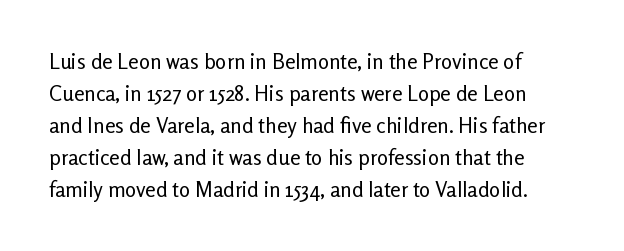
{"italic": "no", "bold": "no", "underline": "no", "align": "left", "line_spacing": "normal", "line_spacing_ratio": 1.52, "letter_spacing": "normal", "letter_spacing_em": 0.0, "glyph_px": 21}
